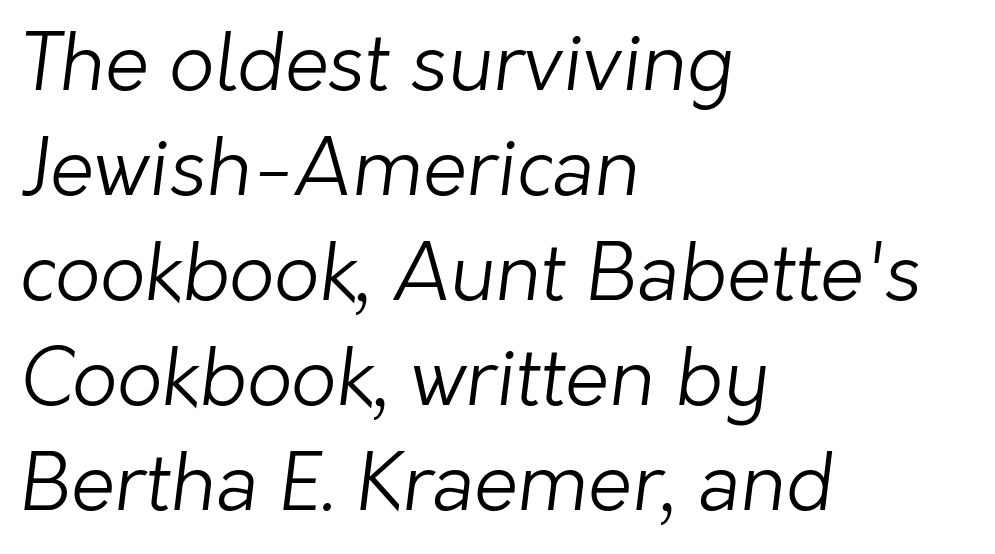
The image shows 79 px light sans-serif type; set left-aligned, normal line spacing (1.33x), normal letter spacing, not underlined; low stroke contrast and a medium x-height.
